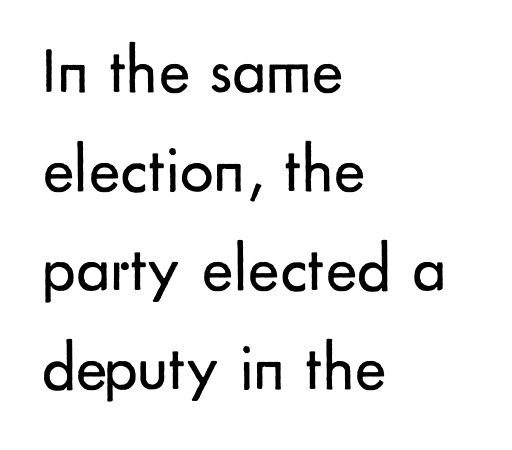
The image shows 67 px regular-weight sans-serif type, upright; set left-aligned, normal line spacing (1.48x), normal letter spacing, not underlined; low stroke contrast and a small x-height.
